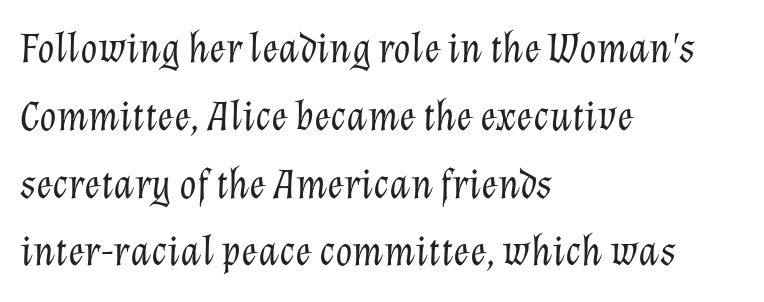
Compared with a centered layout, this one pins lines to the left instead. Weight: in the light-to-regular range. Students, note that the glyphs here touch the page at normal intervals. The rendering uses natural spacing where letterforms have individual widths. It's the slanting kind of type. Only glyphs here, with clear space below each row.
